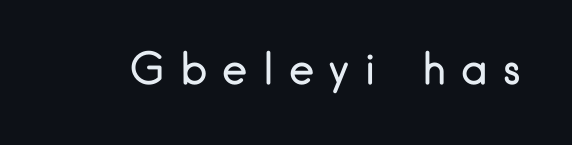
Q: Is the text bold? A: No.
Q: Is the text italic (slanted)? A: No, it is upright.
Q: Is the typeface a serif or a sans-serif typeface? A: Sans-serif.
Q: Is the text underlined? A: No.
Q: Is the spacing between letters normal or unusually wide? A: Unusually wide.
Q: Width (condensed, normal, or wide)? A: Normal.
Q: Stroke contrast? A: Low.
Q: x-height? A: Small.
Q: Monospaced? A: No.
